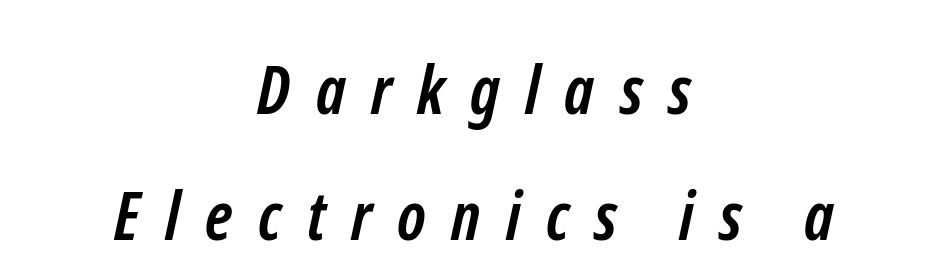
Observe the wide spacing: letters keep a clear distance from each other. Each letter keeps its own natural width here, so spacing adapts to shape. Note: no serifs on the glyphs. What weight is shown? A full bold with thick strokes.
